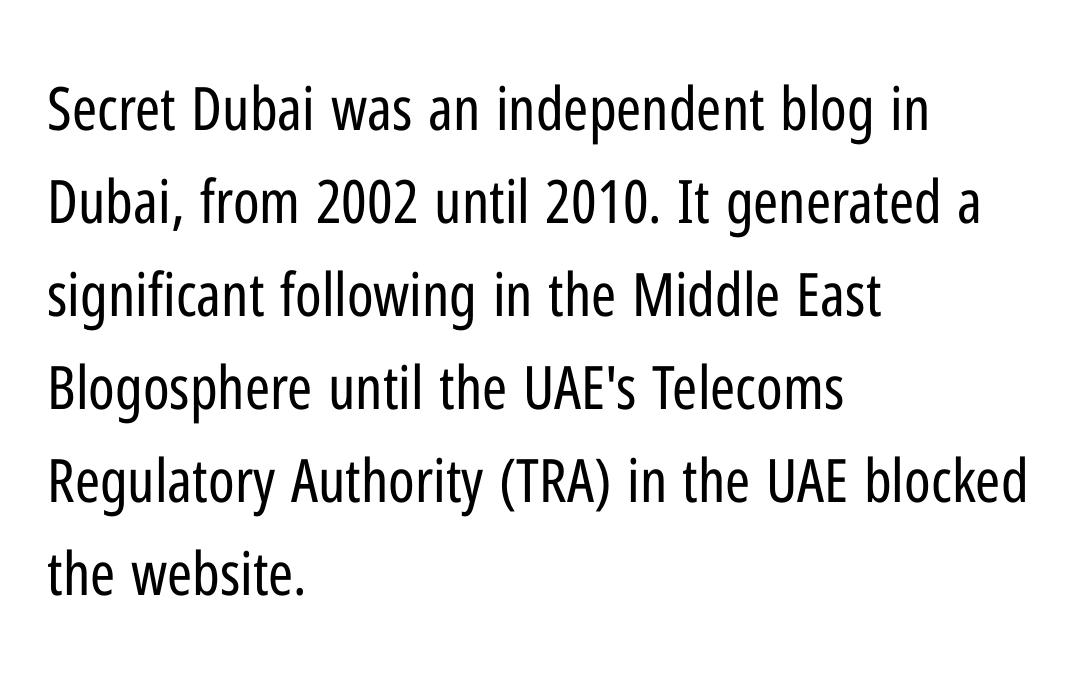
{"serif": "no", "italic": "no", "bold": "no", "weight": "regular", "width": "condensed", "stroke_contrast": "low", "x_height": "medium", "monospaced": "no", "underline": "no", "align": "left", "line_spacing": "normal", "line_spacing_ratio": 1.55, "letter_spacing": "normal", "letter_spacing_em": 0.0, "glyph_px": 60}
